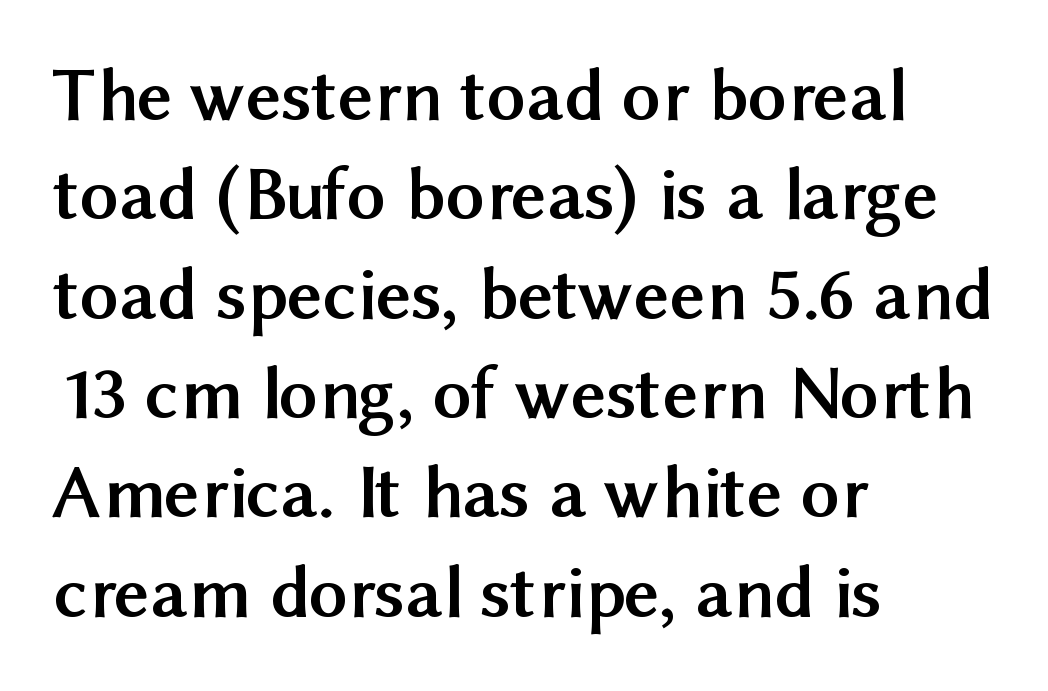
{"serif": "no", "italic": "no", "bold": "yes", "weight": "semibold", "width": "normal", "stroke_contrast": "medium", "x_height": "medium", "monospaced": "no", "underline": "no", "align": "left", "line_spacing": "normal", "line_spacing_ratio": 1.29, "letter_spacing": "normal", "letter_spacing_em": 0.0, "glyph_px": 77}
